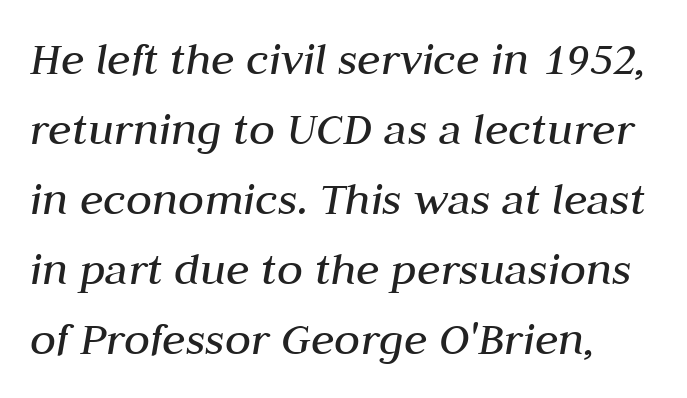
The image shows 48 px regular-weight type, italic (leaning right); set normal line spacing (1.46x), normal letter spacing, not underlined; medium stroke contrast and a medium x-height.
